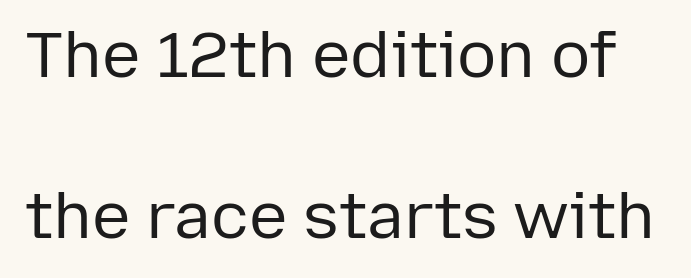
Q: Is the text bold? A: No.
Q: Is the text italic (slanted)? A: No, it is upright.
Q: Is the typeface a serif or a sans-serif typeface? A: Sans-serif.
Q: Is the text underlined? A: No.
Q: Is the spacing between letters normal or unusually wide? A: Normal.
Q: Is the spacing between lines tight, normal or loose? A: Loose.
Q: Width (condensed, normal, or wide)? A: Normal.
Q: Stroke contrast? A: Low.
Q: x-height? A: Medium.
Q: Monospaced? A: No.
